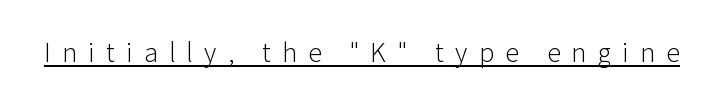
{"serif": "no", "italic": "no", "bold": "no", "weight": "light", "width": "normal", "stroke_contrast": "low", "x_height": "medium", "monospaced": "no", "underline": "yes", "letter_spacing": "wide", "letter_spacing_em": 0.4, "glyph_px": 28}
